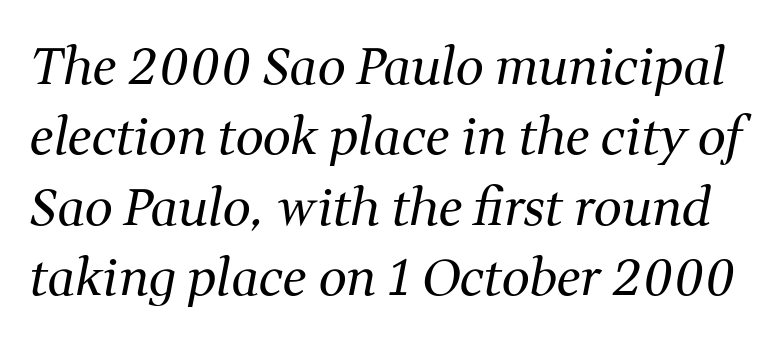
{"serif": "yes", "italic": "yes", "lean": "right", "slant_degrees": 11, "bold": "no", "weight": "regular", "width": "normal", "stroke_contrast": "medium", "x_height": "medium", "monospaced": "no", "underline": "no", "line_spacing": "normal", "line_spacing_ratio": 1.41, "letter_spacing": "normal", "letter_spacing_em": 0.0, "glyph_px": 50}
